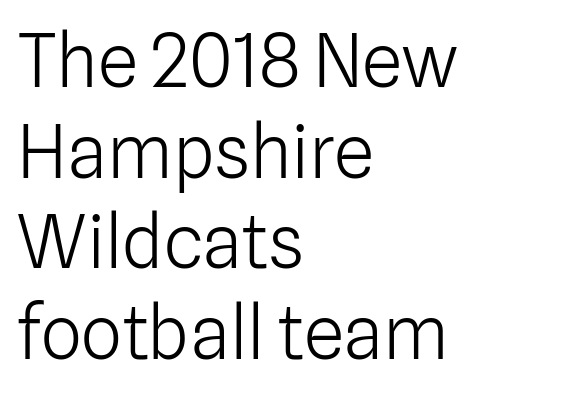
The image shows 73 px light sans-serif type, upright; set left-aligned, line spacing 1.24x, normal letter spacing, not underlined; low stroke contrast and a medium x-height.
